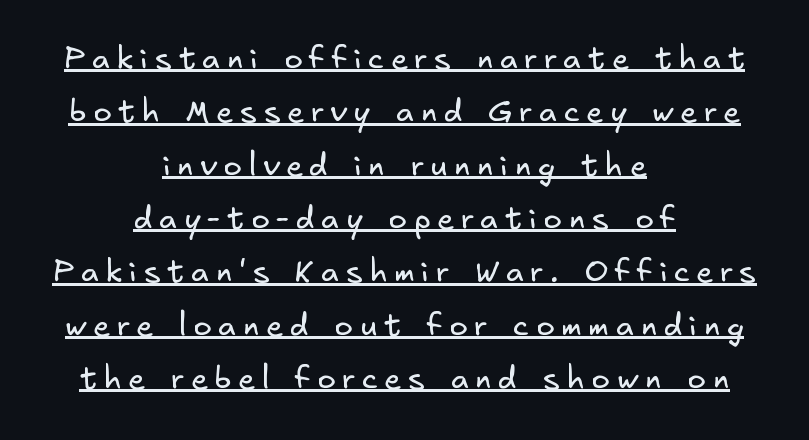
The image shows 31 px regular-weight sans-serif type; set centered, line spacing 1.72x, unusually wide letter spacing (+0.22 em), underlined; low stroke contrast and a small x-height.
